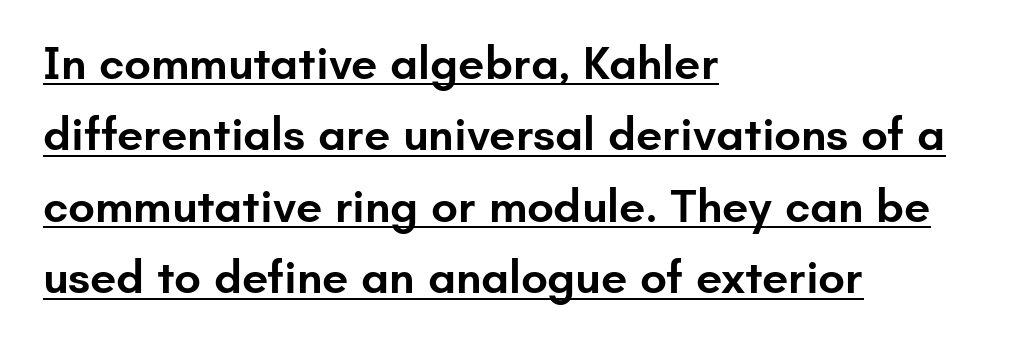
Q: Is the text bold? A: Semi-bold.
Q: Is the text italic (slanted)? A: No, it is upright.
Q: Is the typeface a serif or a sans-serif typeface? A: Sans-serif.
Q: Is the text underlined? A: Yes.
Q: How is the paragraph aligned? A: Left-aligned.
Q: Is the spacing between letters normal or unusually wide? A: Normal.
Q: Is the spacing between lines tight, normal or loose? A: Normal.
Q: Width (condensed, normal, or wide)? A: Normal.
Q: Stroke contrast? A: Low.
Q: x-height? A: Small.
Q: Monospaced? A: No.
